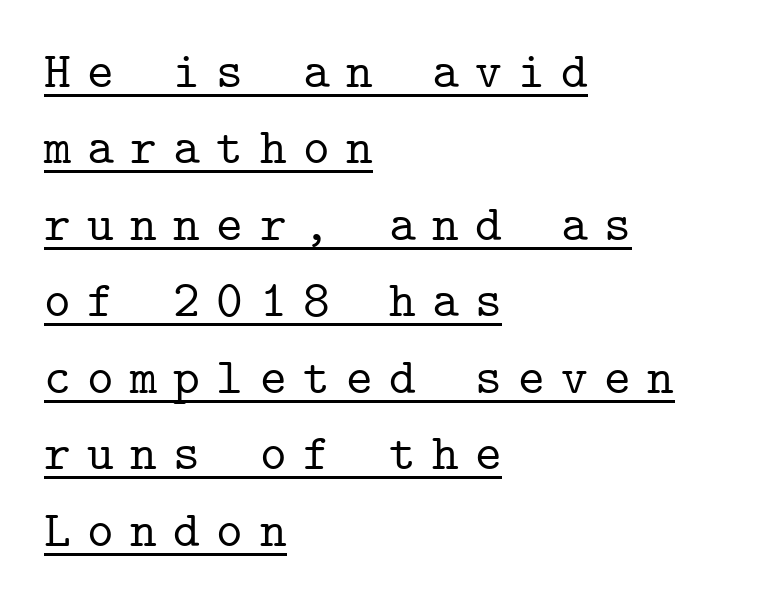
The image shows 51 px serif type, upright, monospaced; set left-aligned, normal line spacing (1.5x), unusually wide letter spacing (+0.32 em), underlined; low stroke contrast and a medium x-height.
